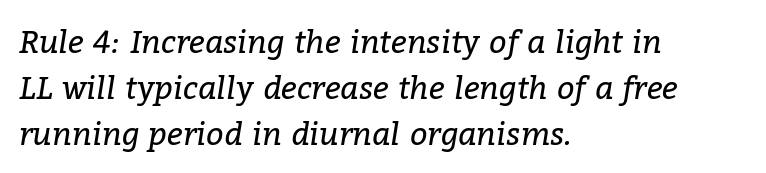
The rows are spaced the way most documents space them. Beneath every word, the page is bare. Do the characters align in a grid? No, the font is proportional. The face used here is rendered with its standard letterfit. Every row of glyphs begins at an identical x-position on the left.
